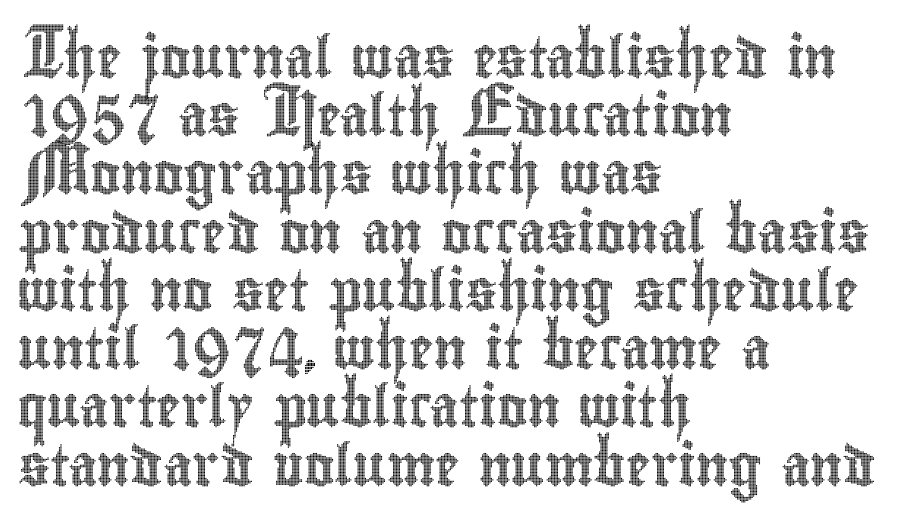
{"italic": "no", "width": "condensed", "x_height": "small", "monospaced": "no", "underline": "no", "align": "left", "line_spacing": "normal", "line_spacing_ratio": 1.42, "letter_spacing": "normal", "letter_spacing_em": 0.0, "glyph_px": 41}
